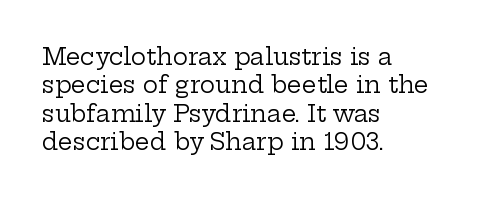
Nobody touched the tracking dial on this one. Visually the block forms a straight wall on the left and a jagged coastline on the right. Posture: upright roman. Beneath every word, the page is bare.
